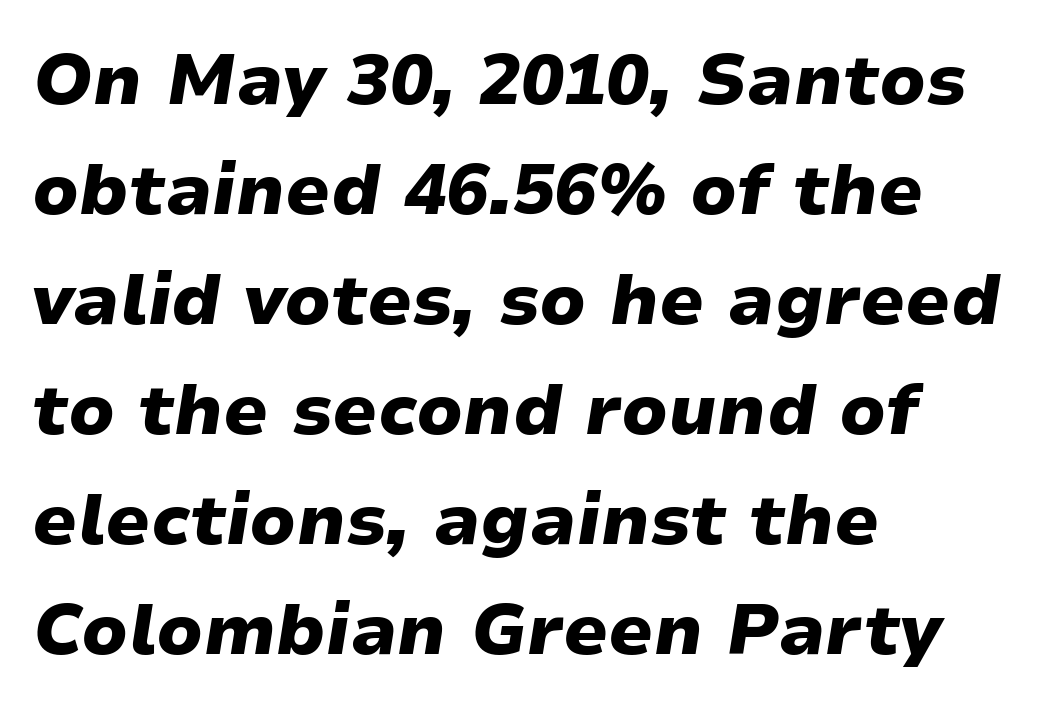
The image shows 71 px heavy, wide type, italic (leaning right); set left-aligned, normal line spacing (1.55x), normal letter spacing, not underlined; low stroke contrast and a medium x-height.
